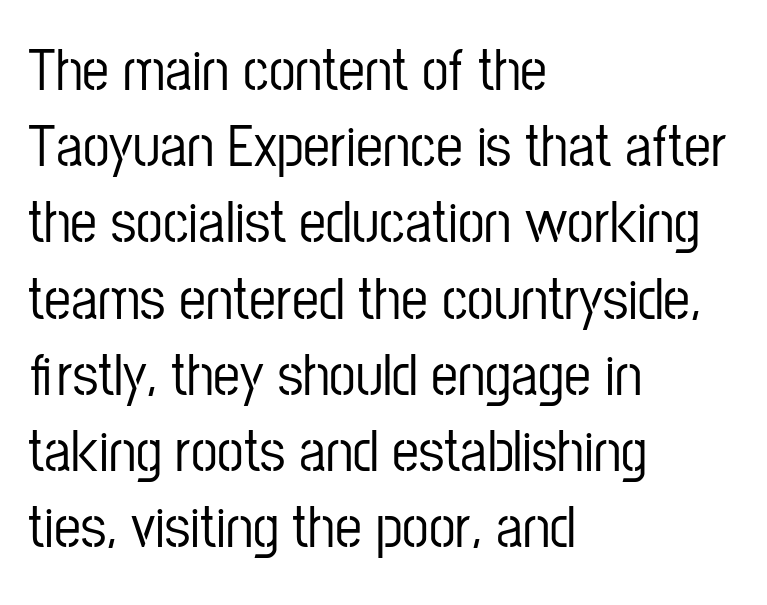
The image shows 60 px condensed sans-serif type, upright; set left-aligned, normal line spacing (1.27x), normal letter spacing, not underlined; low stroke contrast and a medium x-height.
